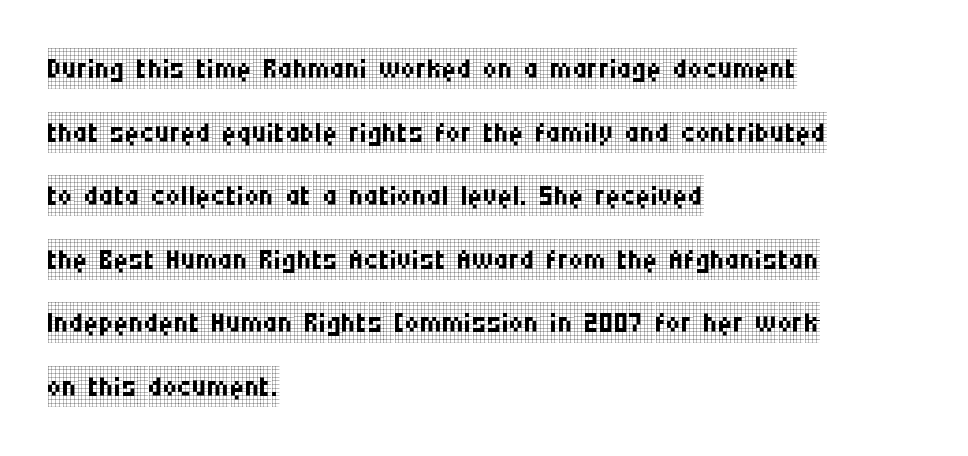
Q: Is the text bold? A: No.
Q: Is the text italic (slanted)? A: No, it is upright.
Q: Is the typeface a serif or a sans-serif typeface? A: Serif.
Q: Is the text underlined? A: No.
Q: How is the paragraph aligned? A: Left-aligned.
Q: Is the spacing between letters normal or unusually wide? A: Normal.
Q: Is the spacing between lines tight, normal or loose? A: Normal.
Q: Width (condensed, normal, or wide)? A: Condensed.
Q: Stroke contrast? A: Low.
Q: x-height? A: Large.
Q: Monospaced? A: No.
